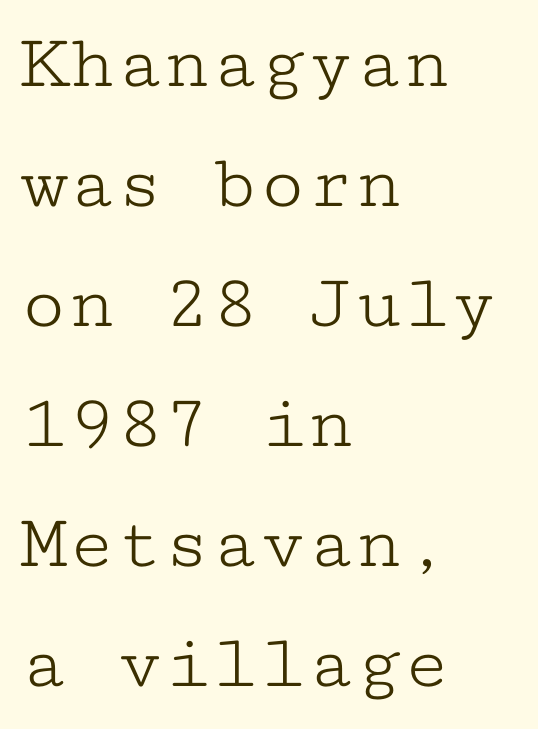
The letters sit at their default tracking, neither squeezed nor spread. The designer left line spacing at the default. A bare baseline throughout the passage. Looks like terminal output: every glyph gets an equal slot. If you drew a ruler down the left edge, every line would touch it. This is roman type, the default non-slanted kind.
